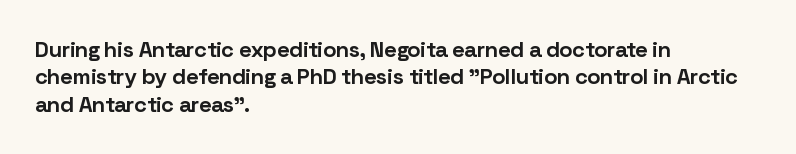
Q: Is the text bold? A: Yes.
Q: Is the text italic (slanted)? A: No, it is upright.
Q: Is the text underlined? A: No.
Q: How is the paragraph aligned? A: Left-aligned.
Q: Is the spacing between letters normal or unusually wide? A: Normal.
